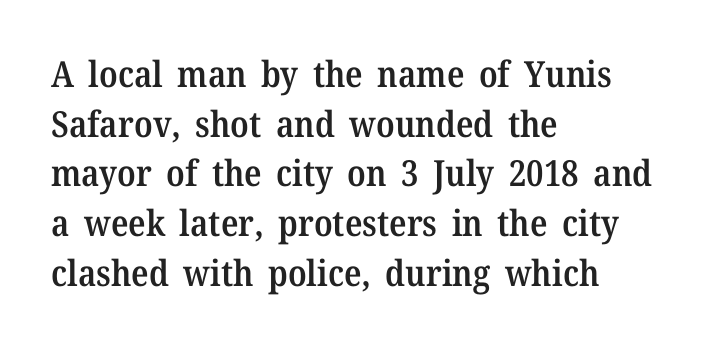
Q: Is the text bold? A: Semi-bold.
Q: Is the text italic (slanted)? A: No, it is upright.
Q: Is the typeface a serif or a sans-serif typeface? A: Serif.
Q: Is the text underlined? A: No.
Q: How is the paragraph aligned? A: Left-aligned.
Q: Is the spacing between letters normal or unusually wide? A: Normal.
Q: Is the spacing between lines tight, normal or loose? A: Normal.
Q: Width (condensed, normal, or wide)? A: Normal.
Q: Stroke contrast? A: Medium.
Q: x-height? A: Medium.
Q: Monospaced? A: No.
